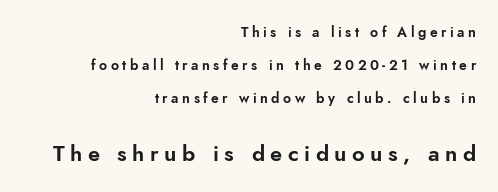
Q: Is the text italic (slanted)? A: No, it is upright.
Q: Is the text underlined? A: No.
Q: How is the paragraph aligned? A: Right-aligned.
Q: Is the spacing between letters normal or unusually wide? A: Unusually wide.
Q: Is the spacing between lines tight, normal or loose? A: Loose.
Q: Which block of text is set in a larger size, the first (top) or the second (bottom)? A: The second (bottom) one.
